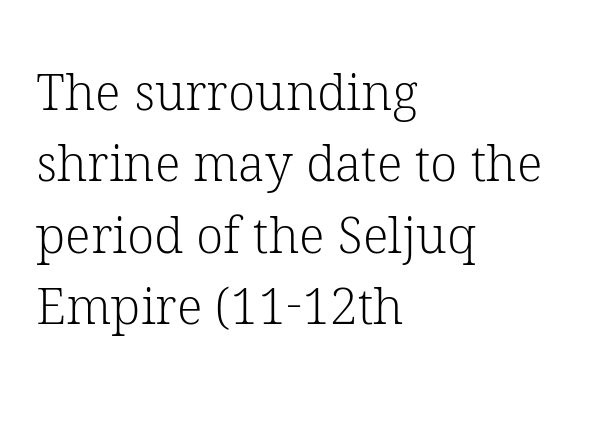
Is there much room between lines? A standard amount, neither cramped nor airy. Visually the block forms a straight wall on the left and a jagged coastline on the right. Looks like regular typesetting: each glyph gets only the width it needs. Vertical strokes here are truly vertical.
